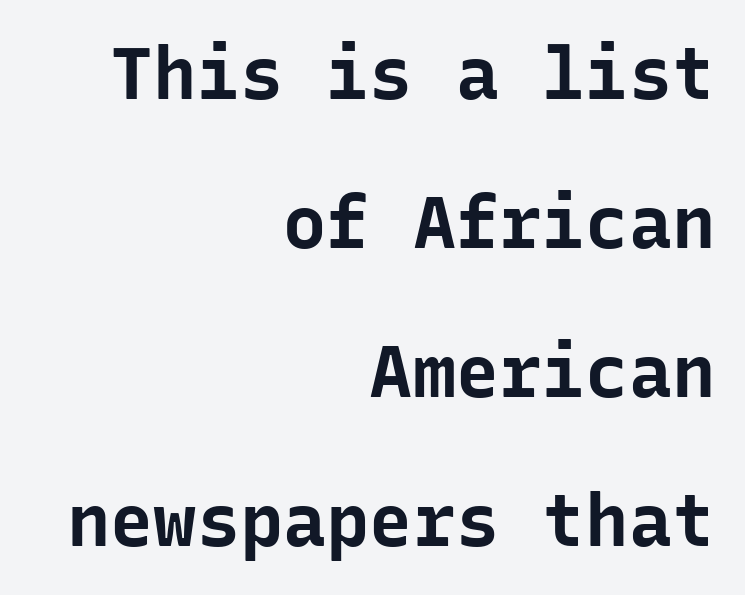
Q: Is the text bold? A: Yes.
Q: Is the text italic (slanted)? A: No, it is upright.
Q: Is the typeface a serif or a sans-serif typeface? A: Sans-serif.
Q: Is the text underlined? A: No.
Q: How is the paragraph aligned? A: Right-aligned.
Q: Is the spacing between letters normal or unusually wide? A: Normal.
Q: Is the spacing between lines tight, normal or loose? A: Loose.
Q: Width (condensed, normal, or wide)? A: Normal.
Q: Stroke contrast? A: Low.
Q: x-height? A: Medium.
Q: Monospaced? A: Yes.
